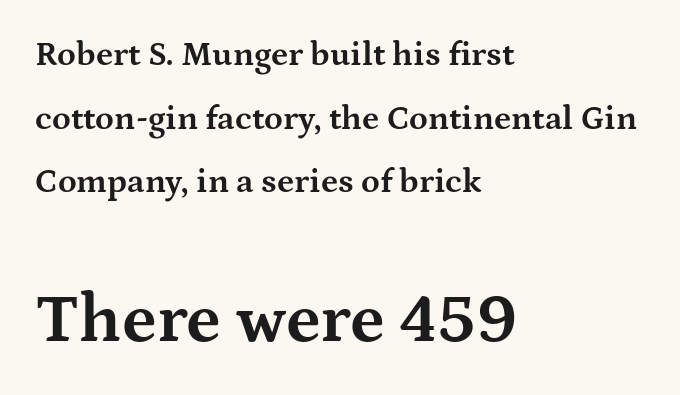
Look at the tracking — it's just the regular setting, nothing added. A typesetter would mark this as roman, not italic. These words are printed bold, with thick strokes throughout. Anything drawn beneath the words? Only blank space. In this sample the second text group is rendered at the bigger scale. A student would call this left alignment; a typographer would say flush left, rag right.
